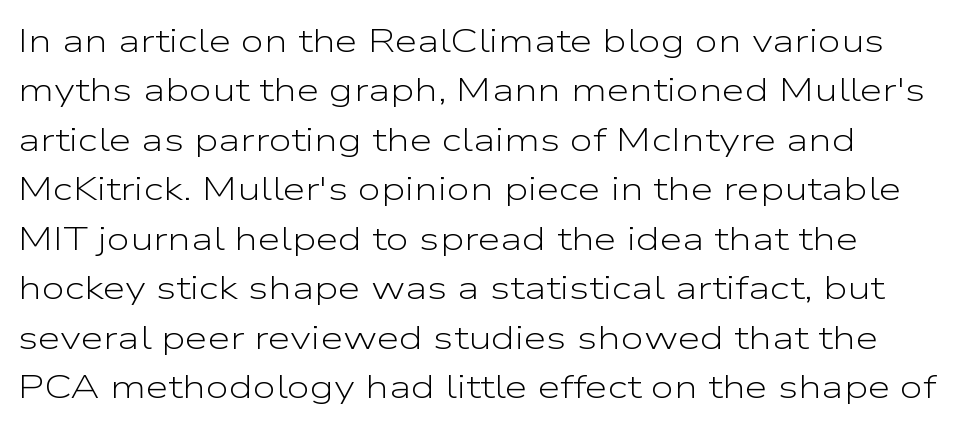
Font category for this specimen: sans-serif. Normally led — the rows are evenly, conventionally spaced. Inter-character spacing is left at the font's built-in metrics. Caption: face not bold, strokes unweighted.
